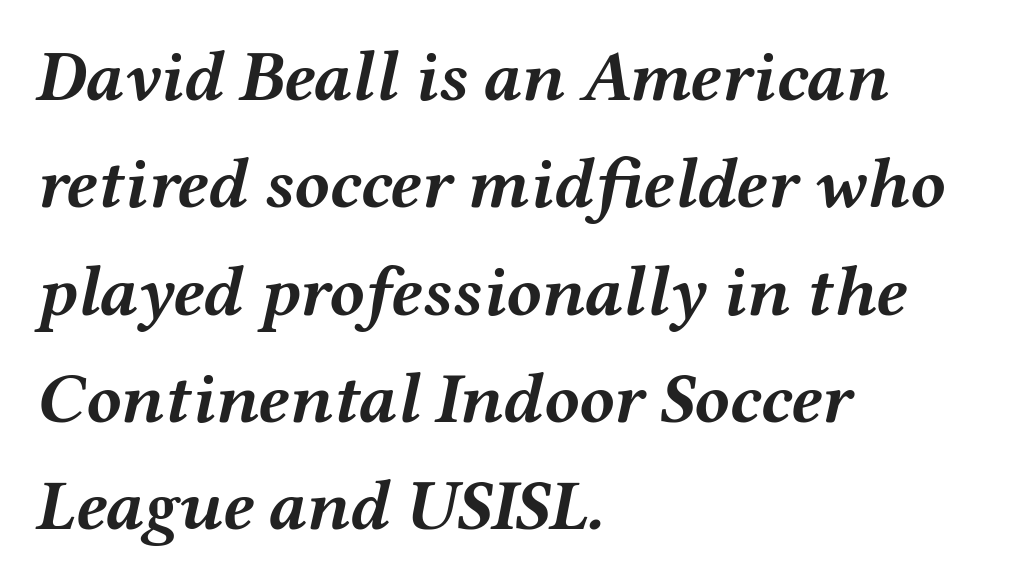
{"italic": "yes", "lean": "right", "slant_degrees": 12, "bold": "yes", "weight": "semibold", "width": "wide", "stroke_contrast": "medium", "x_height": "medium", "monospaced": "no", "underline": "no", "align": "left", "line_spacing": "normal", "line_spacing_ratio": 1.49, "letter_spacing": "normal", "letter_spacing_em": 0.0, "glyph_px": 72}
